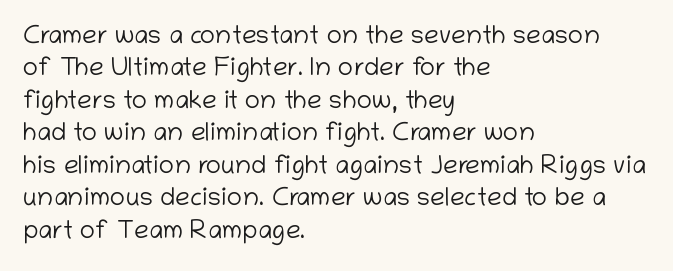
Q: Is the text bold? A: No.
Q: Is the text italic (slanted)? A: No, it is upright.
Q: Is the text underlined? A: No.
Q: How is the paragraph aligned? A: Left-aligned.
Q: Is the spacing between letters normal or unusually wide? A: Normal.
Q: Is the spacing between lines tight, normal or loose? A: Normal.
